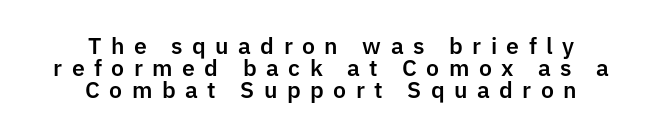
{"italic": "no", "underline": "no", "align": "center", "line_spacing": "tight", "line_spacing_ratio": 1.01, "letter_spacing": "wide", "letter_spacing_em": 0.43, "glyph_px": 22}
